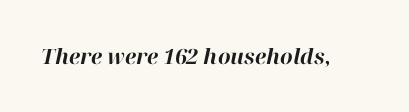
Underlining? Definitely not there. The glyphs have the mass of a bold cut. Is the letter spacing exaggerated? No — it looks like the ordinary default. Slant detected: the letters are inclined.
